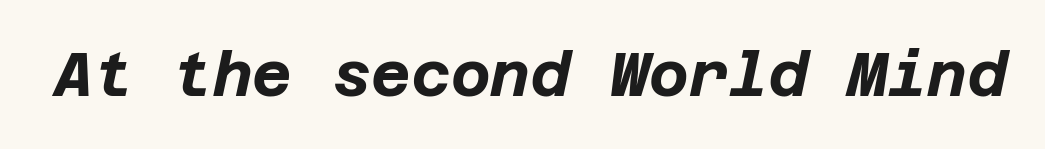
Q: Is the text bold? A: Yes.
Q: Is the text italic (slanted)? A: Yes, it leans right by about 12 degrees.
Q: Is the text underlined? A: No.
Q: Is the spacing between letters normal or unusually wide? A: Normal.
Q: Width (condensed, normal, or wide)? A: Normal.
Q: Stroke contrast? A: Low.
Q: x-height? A: Large.
